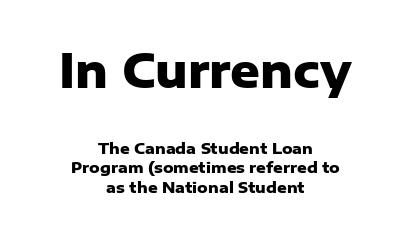
{"serif": "no", "italic": "no", "bold": "yes", "weight": "heavy", "width": "normal", "stroke_contrast": "low", "x_height": "medium", "monospaced": "no", "underline": "no", "align": "center", "line_spacing": "normal", "line_spacing_ratio": 1.32, "letter_spacing": "normal", "letter_spacing_em": 0.0, "larger_block": "first", "size_ratio": 3.07, "glyph_px": 46}
